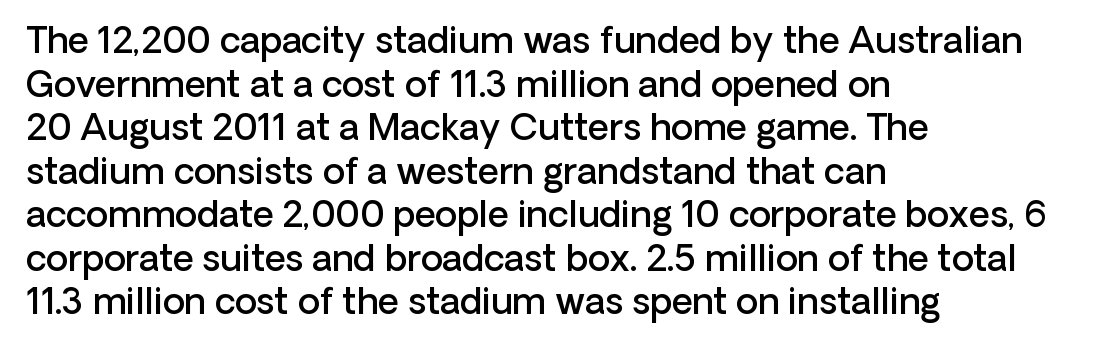
{"serif": "no", "italic": "no", "bold": "semi", "weight": "semibold", "width": "normal", "stroke_contrast": "low", "x_height": "medium", "monospaced": "no", "underline": "no", "align": "left", "line_spacing_ratio": 1.21, "letter_spacing": "normal", "letter_spacing_em": 0.0, "glyph_px": 36}
